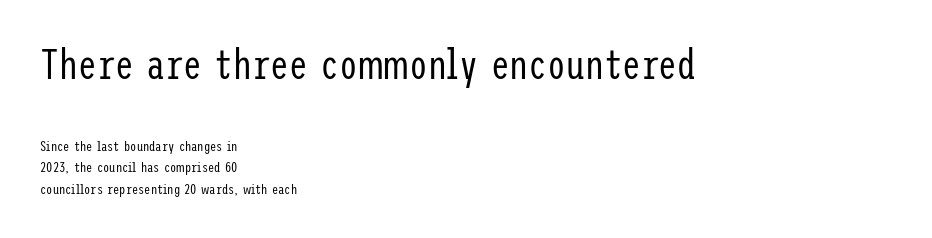
Q: Is the text bold? A: No.
Q: Is the text italic (slanted)? A: No, it is upright.
Q: Is the typeface a serif or a sans-serif typeface? A: Sans-serif.
Q: Is the text underlined? A: No.
Q: How is the paragraph aligned? A: Left-aligned.
Q: Is the spacing between letters normal or unusually wide? A: Normal.
Q: Is the spacing between lines tight, normal or loose? A: Normal.
Q: Which block of text is set in a larger size, the first (top) or the second (bottom)? A: The first (top) one.
Q: Width (condensed, normal, or wide)? A: Condensed.
Q: Stroke contrast? A: Low.
Q: x-height? A: Medium.
